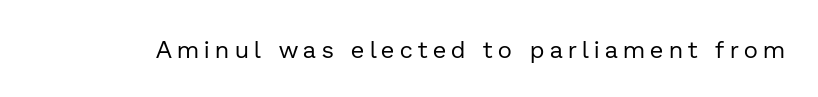
Q: Is the text bold? A: No.
Q: Is the text italic (slanted)? A: No, it is upright.
Q: Is the text underlined? A: No.
Q: Is the spacing between letters normal or unusually wide? A: Unusually wide.
